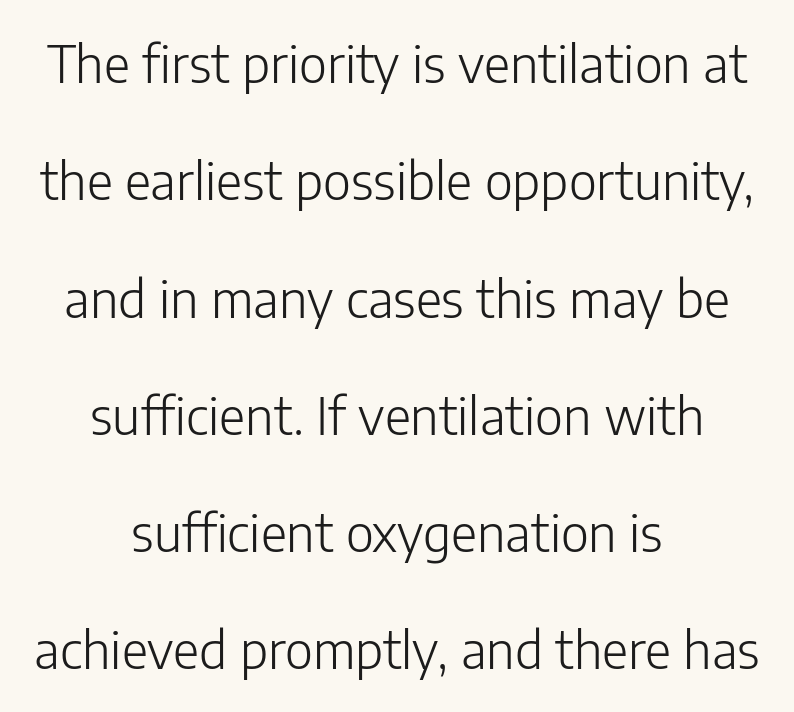
The image shows 51 px light sans-serif type, upright; set centered, loose line spacing (2.3x), normal letter spacing, not underlined; low stroke contrast and a medium x-height.
